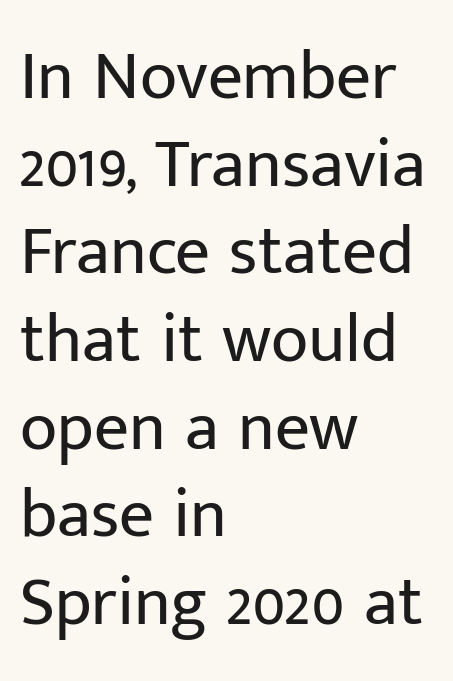
The image shows 69 px regular-weight sans-serif type, upright; set left-aligned, normal line spacing (1.27x), normal letter spacing, not underlined; low stroke contrast and a medium x-height.
